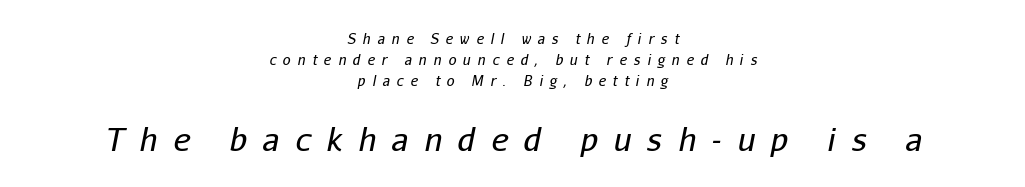
Q: Is the text bold? A: No.
Q: Is the text italic (slanted)? A: Yes, it leans right by about 11 degrees.
Q: Is the text underlined? A: No.
Q: How is the paragraph aligned? A: Centered.
Q: Is the spacing between letters normal or unusually wide? A: Unusually wide.
Q: Is the spacing between lines tight, normal or loose? A: Normal.
Q: Which block of text is set in a larger size, the first (top) or the second (bottom)? A: The second (bottom) one.
Q: Width (condensed, normal, or wide)? A: Normal.
Q: Stroke contrast? A: Low.
Q: x-height? A: Medium.
Q: Monospaced? A: No.
